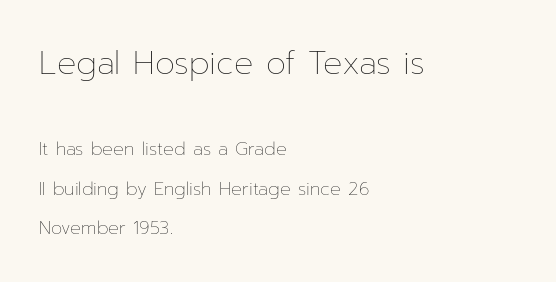
Q: Is the text bold? A: No.
Q: Is the text italic (slanted)? A: No, it is upright.
Q: Is the text underlined? A: No.
Q: How is the paragraph aligned? A: Left-aligned.
Q: Is the spacing between letters normal or unusually wide? A: Normal.
Q: Is the spacing between lines tight, normal or loose? A: Loose.
Q: Which block of text is set in a larger size, the first (top) or the second (bottom)? A: The first (top) one.
Q: Width (condensed, normal, or wide)? A: Normal.
Q: Stroke contrast? A: Low.
Q: x-height? A: Medium.
Q: Monospaced? A: No.
